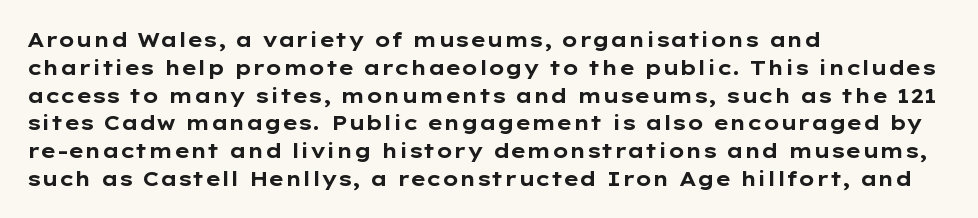
{"italic": "no", "bold": "yes", "underline": "no", "align": "left", "line_spacing": "normal", "line_spacing_ratio": 1.39, "letter_spacing": "normal", "letter_spacing_em": 0.0, "glyph_px": 20}
